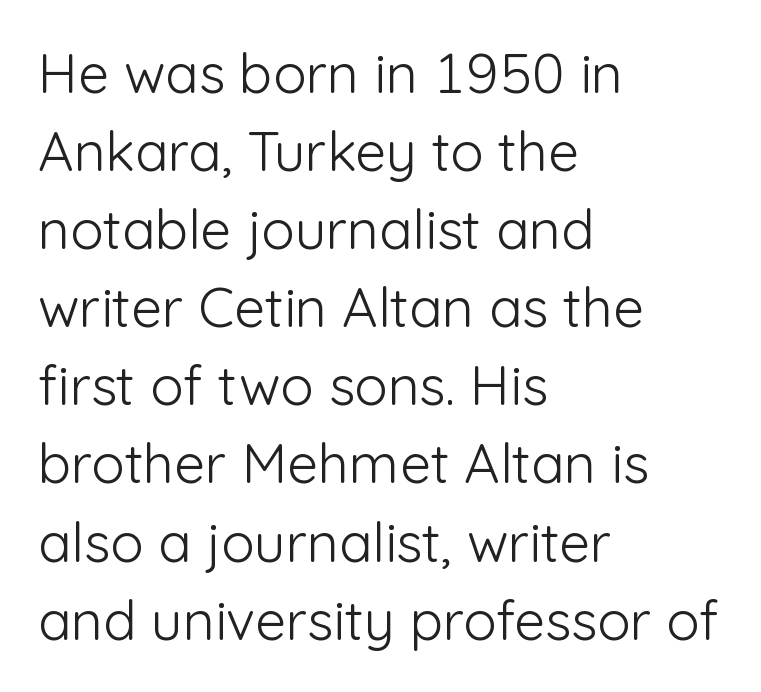
Q: Is the text bold? A: No.
Q: Is the text italic (slanted)? A: No, it is upright.
Q: Is the typeface a serif or a sans-serif typeface? A: Sans-serif.
Q: Is the text underlined? A: No.
Q: How is the paragraph aligned? A: Left-aligned.
Q: Is the spacing between letters normal or unusually wide? A: Normal.
Q: Is the spacing between lines tight, normal or loose? A: Normal.
Q: Width (condensed, normal, or wide)? A: Normal.
Q: Stroke contrast? A: Low.
Q: x-height? A: Medium.
Q: Monospaced? A: No.
